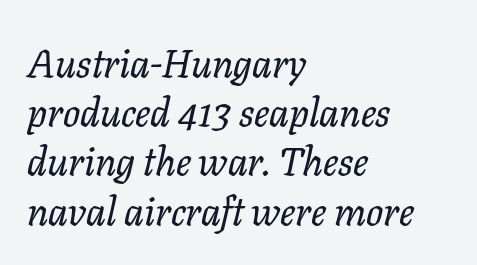
Q: Is the text italic (slanted)? A: Yes, it leans right by about 11 degrees.
Q: Is the typeface a serif or a sans-serif typeface? A: Serif.
Q: Is the text underlined? A: No.
Q: How is the paragraph aligned? A: Left-aligned.
Q: Is the spacing between letters normal or unusually wide? A: Normal.
Q: Width (condensed, normal, or wide)? A: Normal.
Q: Stroke contrast? A: Low.
Q: x-height? A: Medium.
Q: Monospaced? A: No.
